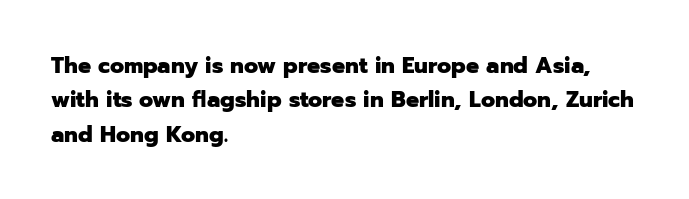
The image shows 23 px bold type, upright; set left-aligned, normal line spacing (1.5x), normal letter spacing, not underlined.
